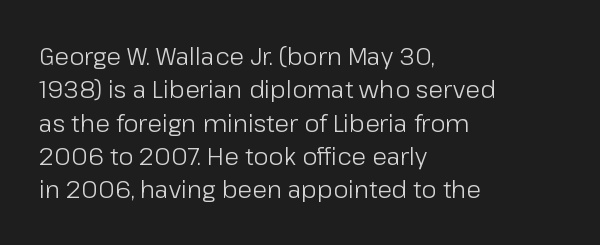
{"italic": "no", "bold": "no", "underline": "no", "align": "left", "line_spacing": "normal", "line_spacing_ratio": 1.39, "letter_spacing": "normal", "letter_spacing_em": 0.0, "glyph_px": 24}
